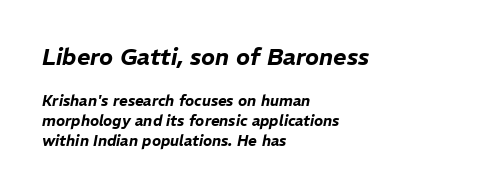
{"italic": "yes", "lean": "right", "slant_degrees": 11, "underline": "no", "align": "left", "line_spacing": "normal", "line_spacing_ratio": 1.34, "letter_spacing": "normal", "letter_spacing_em": 0.0, "larger_block": "first", "size_ratio": 1.53, "glyph_px": 23}
